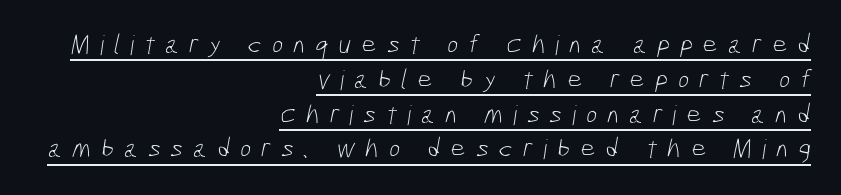
The image shows 27 px text type; set right-aligned, normal line spacing (1.29x), unusually wide letter spacing (+0.36 em), underlined.
